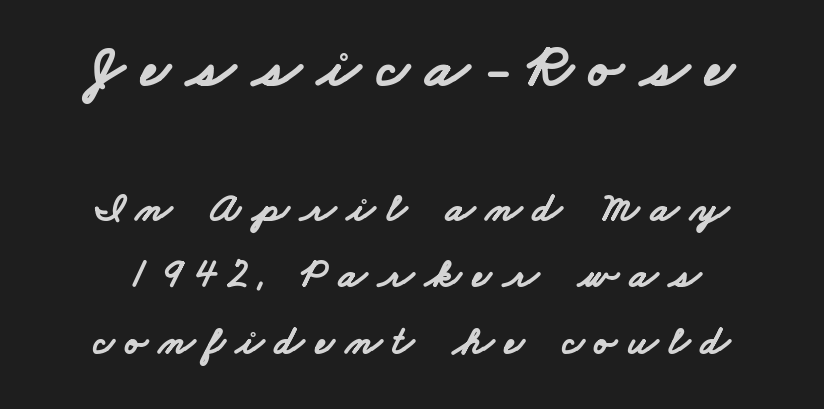
Q: Is the text bold? A: Yes.
Q: Is the typeface a serif or a sans-serif typeface? A: Sans-serif.
Q: Is the text underlined? A: No.
Q: Is the spacing between letters normal or unusually wide? A: Unusually wide.
Q: Is the spacing between lines tight, normal or loose? A: Normal.
Q: Which block of text is set in a larger size, the first (top) or the second (bottom)? A: The first (top) one.
Q: Width (condensed, normal, or wide)? A: Wide.
Q: Stroke contrast? A: Low.
Q: x-height? A: Small.
Q: Monospaced? A: No.
